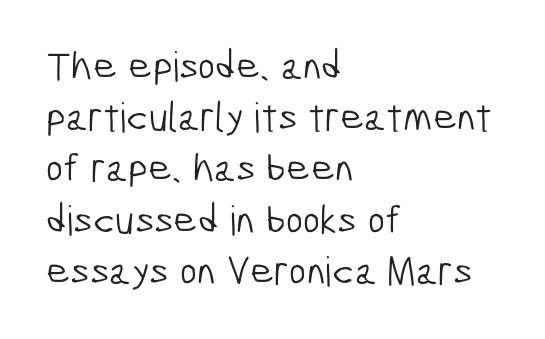
{"serif": "no", "bold": "no", "weight": "light", "width": "condensed", "stroke_contrast": "low", "x_height": "medium", "monospaced": "no", "underline": "no", "align": "left", "line_spacing": "normal", "line_spacing_ratio": 1.25, "letter_spacing": "normal", "letter_spacing_em": 0.0, "glyph_px": 41}
